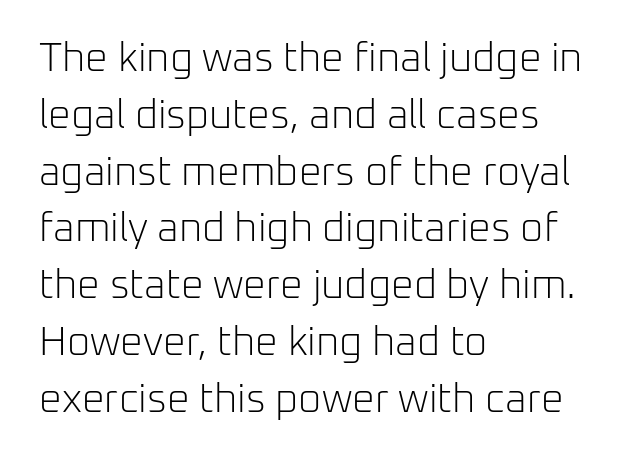
{"serif": "no", "italic": "no", "bold": "no", "weight": "light", "width": "normal", "stroke_contrast": "low", "x_height": "medium", "monospaced": "no", "underline": "no", "align": "left", "line_spacing": "normal", "line_spacing_ratio": 1.42, "letter_spacing": "normal", "letter_spacing_em": 0.0, "glyph_px": 40}
